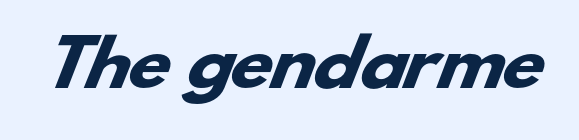
Q: Is the text bold? A: Yes.
Q: Is the typeface a serif or a sans-serif typeface? A: Sans-serif.
Q: Is the text underlined? A: No.
Q: Is the spacing between letters normal or unusually wide? A: Normal.
Q: Width (condensed, normal, or wide)? A: Wide.
Q: Stroke contrast? A: Low.
Q: x-height? A: Small.
Q: Monospaced? A: No.
